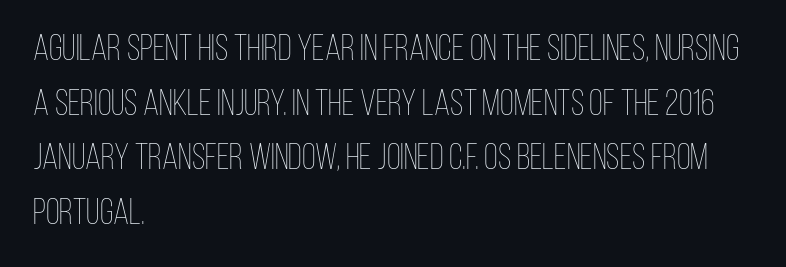
Q: Is the text bold? A: No.
Q: Is the text italic (slanted)? A: No, it is upright.
Q: Is the text underlined? A: No.
Q: How is the paragraph aligned? A: Left-aligned.
Q: Is the spacing between letters normal or unusually wide? A: Normal.
Q: Is the spacing between lines tight, normal or loose? A: Normal.
Q: Width (condensed, normal, or wide)? A: Condensed.
Q: Stroke contrast? A: Low.
Q: x-height? A: Large.
Q: Monospaced? A: No.
